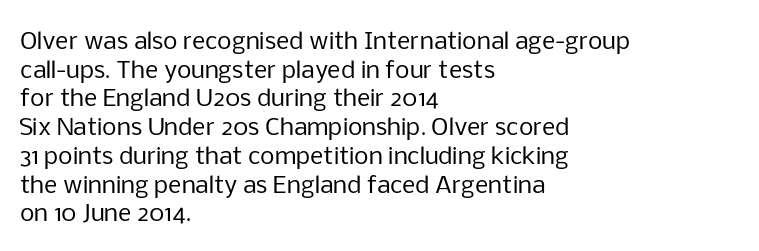
Q: Is the text bold? A: No.
Q: Is the text italic (slanted)? A: No, it is upright.
Q: Is the text underlined? A: No.
Q: How is the paragraph aligned? A: Left-aligned.
Q: Is the spacing between letters normal or unusually wide? A: Normal.
Q: Is the spacing between lines tight, normal or loose? A: Normal.
